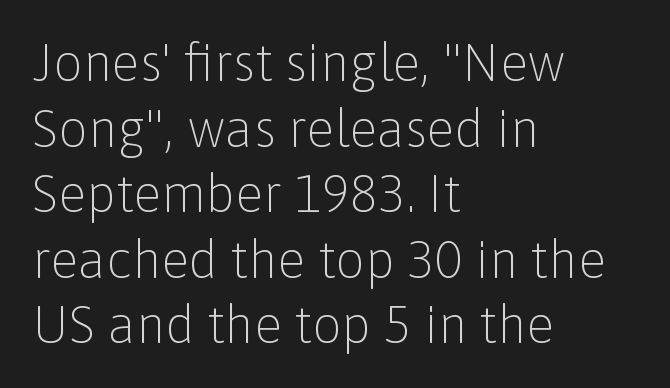
Q: Is the text bold? A: No.
Q: Is the text italic (slanted)? A: No, it is upright.
Q: Is the typeface a serif or a sans-serif typeface? A: Sans-serif.
Q: Is the text underlined? A: No.
Q: How is the paragraph aligned? A: Left-aligned.
Q: Is the spacing between letters normal or unusually wide? A: Normal.
Q: Is the spacing between lines tight, normal or loose? A: Normal.
Q: Width (condensed, normal, or wide)? A: Normal.
Q: Stroke contrast? A: Low.
Q: x-height? A: Medium.
Q: Monospaced? A: No.
